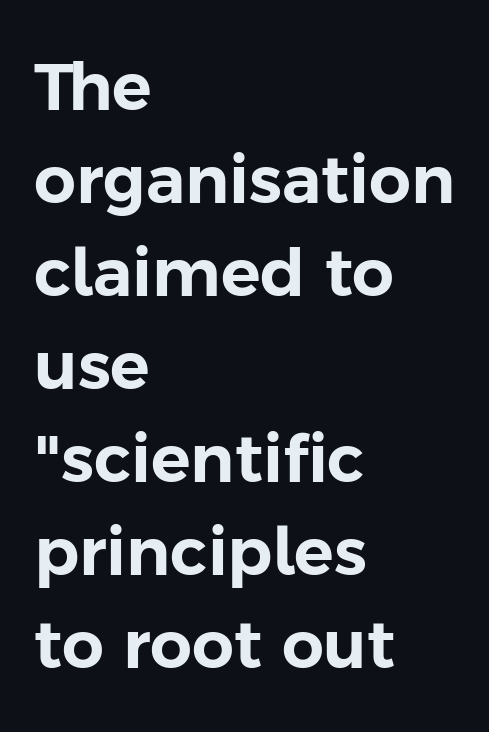
The image shows 66 px sans-serif type, upright; set left-aligned, normal line spacing (1.41x), normal letter spacing, not underlined; low stroke contrast and a medium x-height.
